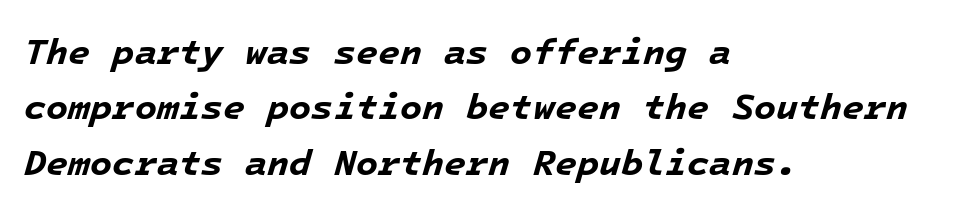
The foot of each line stays bare and open. The letters are slanted; this is an italic face. Horizontal alignment here is leftward, the default for most running prose. Here the glyphs are tracked normally, forming tight word shapes. The rendering uses a moderate line-height, typical for paragraphs.
